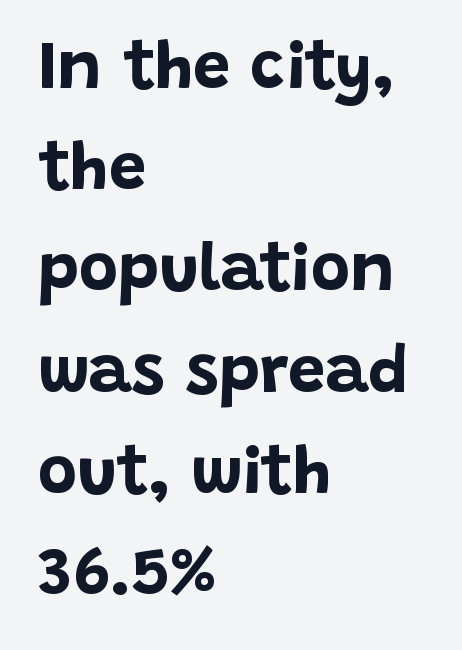
{"serif": "no", "italic": "no", "bold": "yes", "weight": "bold", "width": "normal", "stroke_contrast": "low", "x_height": "large", "monospaced": "no", "underline": "no", "align": "left", "line_spacing": "normal", "line_spacing_ratio": 1.51, "letter_spacing": "normal", "letter_spacing_em": 0.0, "glyph_px": 67}
